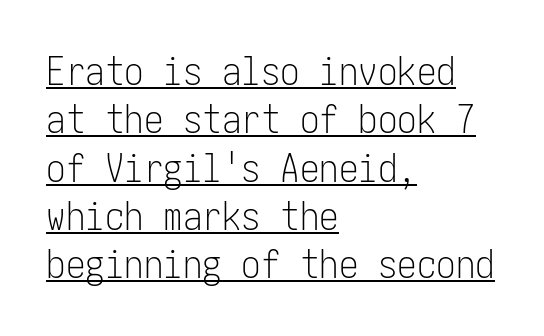
Q: Is the text bold? A: No.
Q: Is the text italic (slanted)? A: No, it is upright.
Q: Is the typeface a serif or a sans-serif typeface? A: Sans-serif.
Q: Is the text underlined? A: Yes.
Q: How is the paragraph aligned? A: Left-aligned.
Q: Is the spacing between letters normal or unusually wide? A: Normal.
Q: Width (condensed, normal, or wide)? A: Condensed.
Q: Stroke contrast? A: Low.
Q: x-height? A: Medium.
